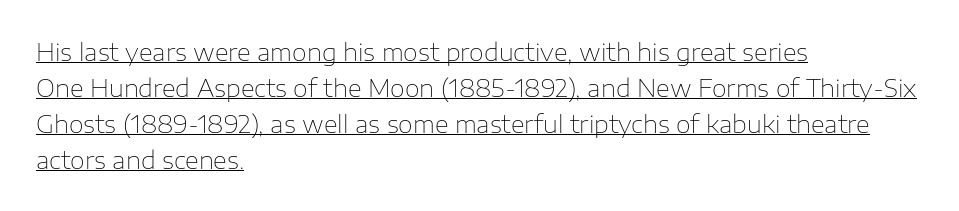
{"italic": "no", "bold": "no", "underline": "yes", "align": "left", "line_spacing": "normal", "line_spacing_ratio": 1.5, "letter_spacing": "normal", "letter_spacing_em": 0.0, "glyph_px": 24}
